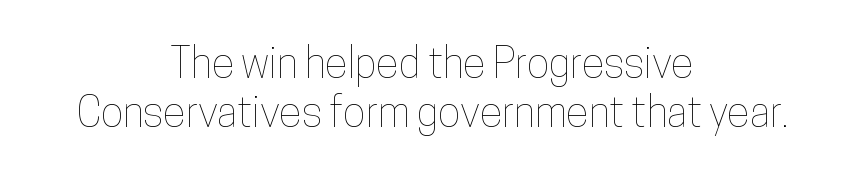
Underlining? Definitely not there. Looks like regular typesetting: each glyph gets only the width it needs. In terms of letterspacing, this is plain default setting. Typeset on center — no edge is straight. The letters stand straight up with perfectly vertical stems.
